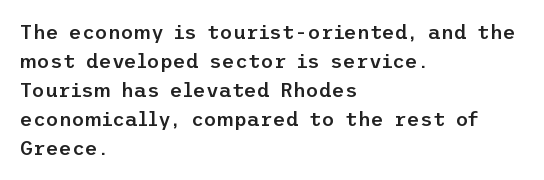
The typography opts for an upright posture over an oblique one. Descenders hang freely into open space. These lines sit exactly where default settings would place them. Stroke thickness is moderately raised; the sample reads as semibold. What stands out about the letter spacing? Nothing — it is the standard amount.
